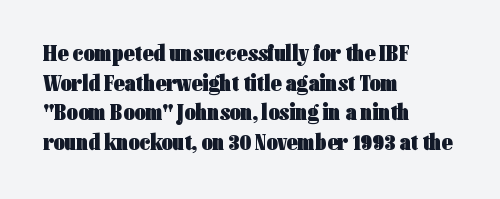
The image shows 24 px bold type, upright; set left-aligned, line spacing 1.23x, normal letter spacing, not underlined.
